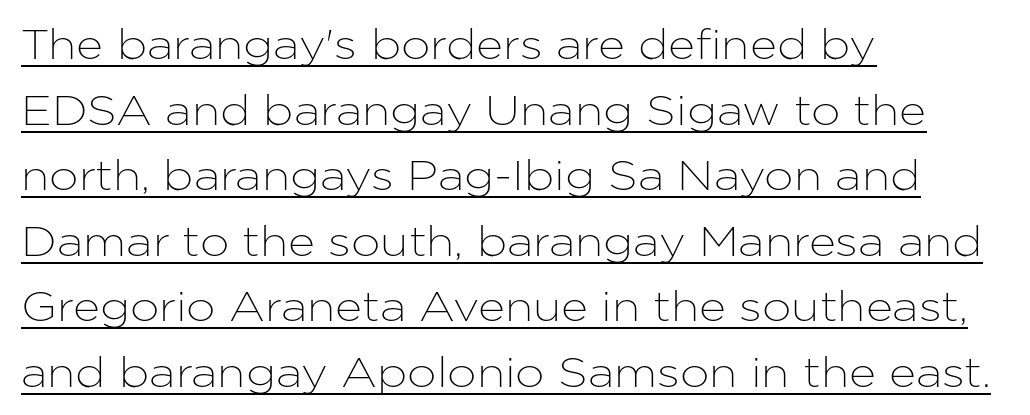
Q: Is the text italic (slanted)? A: No, it is upright.
Q: Is the typeface a serif or a sans-serif typeface? A: Sans-serif.
Q: Is the text underlined? A: Yes.
Q: How is the paragraph aligned? A: Left-aligned.
Q: Is the spacing between letters normal or unusually wide? A: Normal.
Q: Is the spacing between lines tight, normal or loose? A: Normal.
Q: Width (condensed, normal, or wide)? A: Normal.
Q: Stroke contrast? A: Low.
Q: x-height? A: Medium.
Q: Monospaced? A: No.
